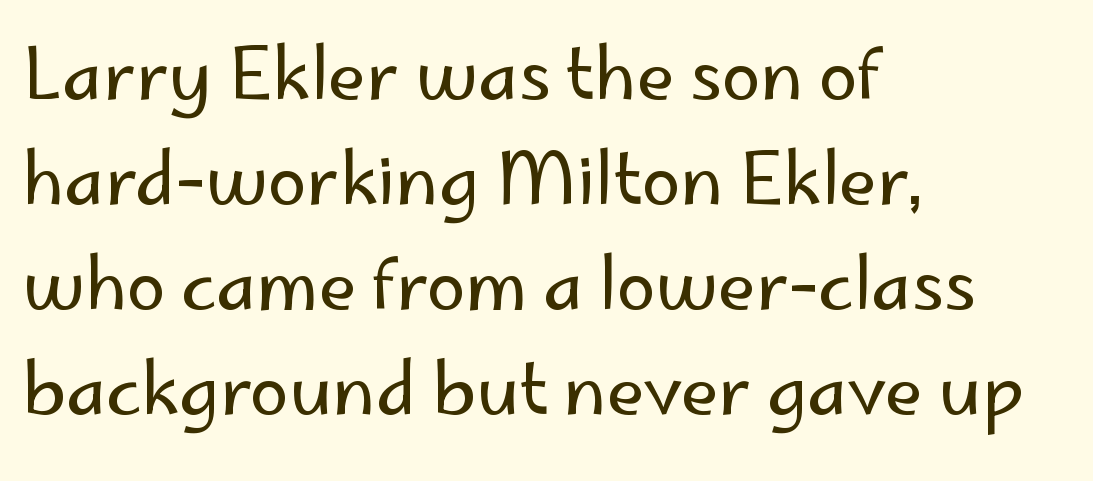
The image shows 70 px regular-weight sans-serif type, upright; set left-aligned, normal line spacing (1.5x), normal letter spacing, not underlined; low stroke contrast and a small x-height.
